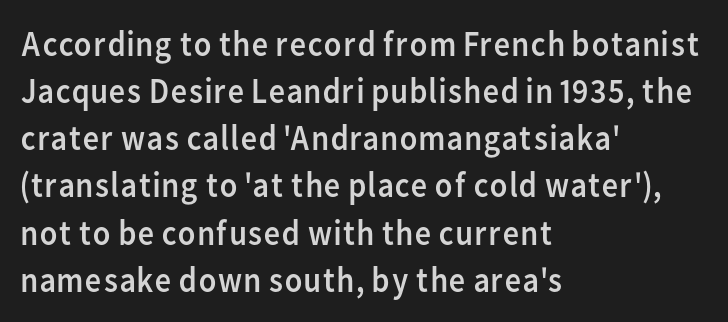
{"serif": "no", "italic": "no", "bold": "no", "weight": "regular", "width": "normal", "stroke_contrast": "low", "x_height": "medium", "monospaced": "no", "underline": "no", "align": "left", "line_spacing": "normal", "line_spacing_ratio": 1.31, "letter_spacing": "normal", "letter_spacing_em": 0.0, "glyph_px": 36}
